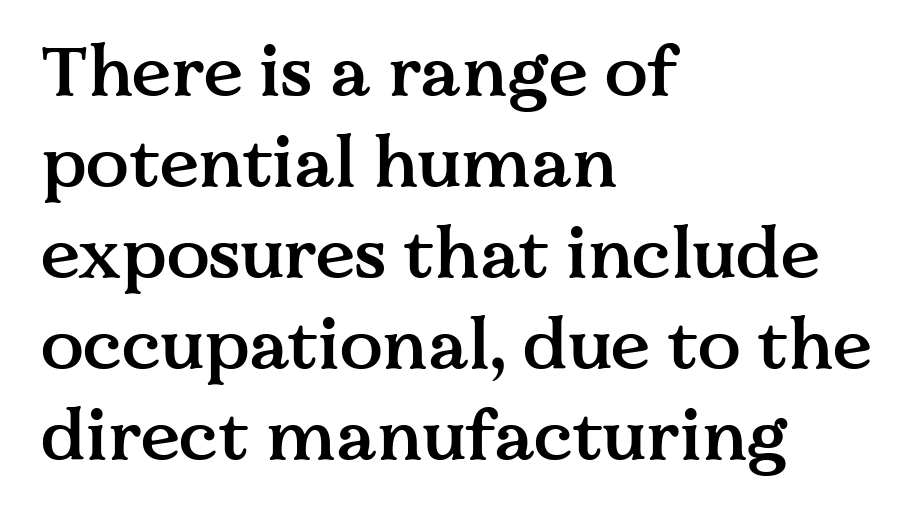
When letters stand straight like this, we call the style roman or upright. Do the characters align in a grid? No, the font is proportional. Letters rest on an invisible, unmarked baseline. The paragraph shown leans on its left margin. What weight is shown? A semibold, between regular and bold. The characters display serif detailing at their extremities.
